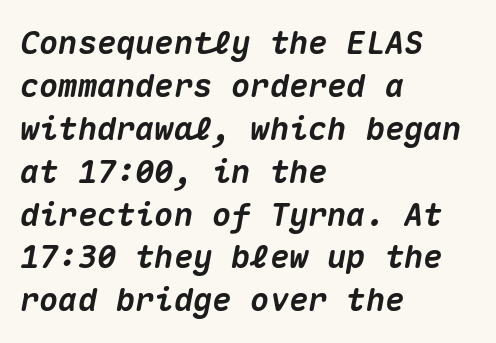
Q: Is the text bold? A: Yes.
Q: Is the text italic (slanted)? A: Yes, it leans right by about 10 degrees.
Q: Is the text underlined? A: No.
Q: How is the paragraph aligned? A: Left-aligned.
Q: Is the spacing between letters normal or unusually wide? A: Normal.
Q: Is the spacing between lines tight, normal or loose? A: Normal.
Q: Width (condensed, normal, or wide)? A: Normal.
Q: Stroke contrast? A: Medium.
Q: x-height? A: Medium.
Q: Monospaced? A: Yes.
